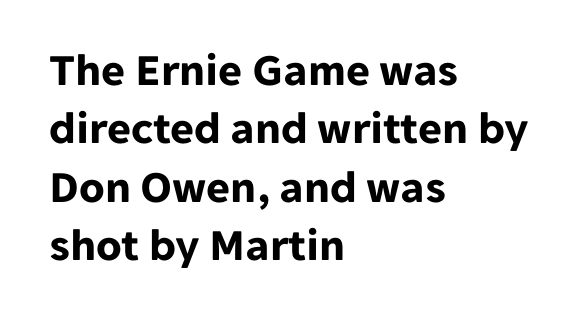
Q: Is the text bold? A: Yes.
Q: Is the text italic (slanted)? A: No, it is upright.
Q: Is the typeface a serif or a sans-serif typeface? A: Sans-serif.
Q: Is the text underlined? A: No.
Q: How is the paragraph aligned? A: Left-aligned.
Q: Is the spacing between letters normal or unusually wide? A: Normal.
Q: Is the spacing between lines tight, normal or loose? A: Normal.
Q: Width (condensed, normal, or wide)? A: Normal.
Q: Stroke contrast? A: Low.
Q: x-height? A: Medium.
Q: Monospaced? A: No.
